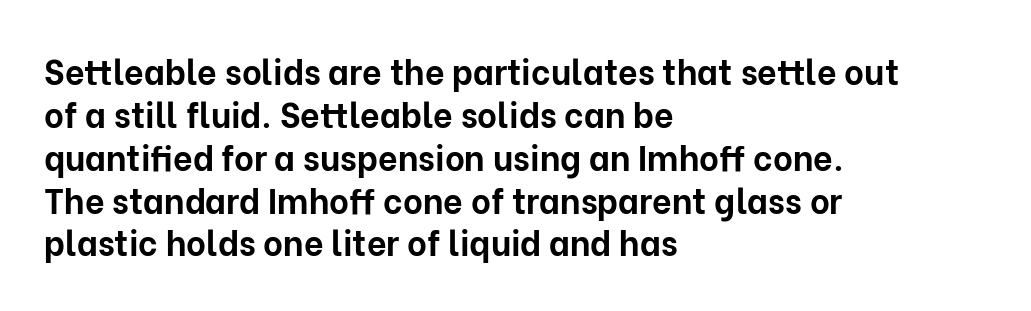
Q: Is the text bold? A: Yes.
Q: Is the text italic (slanted)? A: No, it is upright.
Q: Is the typeface a serif or a sans-serif typeface? A: Sans-serif.
Q: Is the text underlined? A: No.
Q: How is the paragraph aligned? A: Left-aligned.
Q: Is the spacing between letters normal or unusually wide? A: Normal.
Q: Is the spacing between lines tight, normal or loose? A: Normal.
Q: Width (condensed, normal, or wide)? A: Normal.
Q: Stroke contrast? A: Low.
Q: x-height? A: Medium.
Q: Monospaced? A: No.
